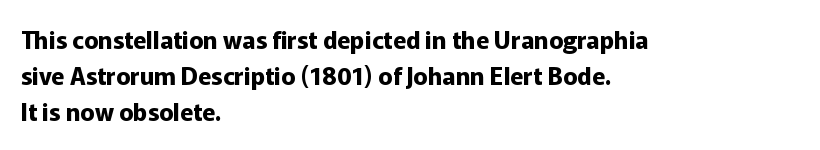
The image shows 24 px bold type, upright; set left-aligned, normal line spacing (1.51x), normal letter spacing, not underlined.
